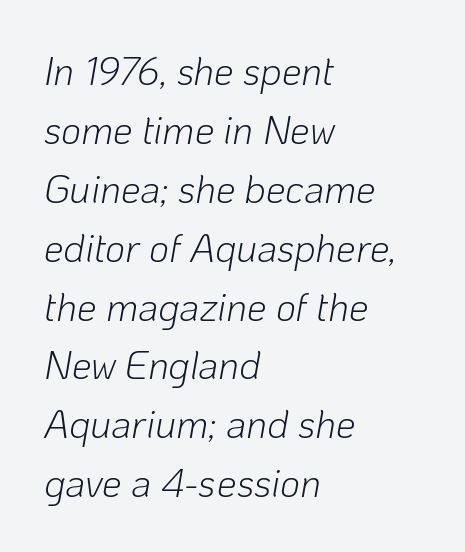
The image shows 39 px light type, italic (leaning right); set left-aligned, normal line spacing (1.51x), normal letter spacing, not underlined; low stroke contrast and a medium x-height.
